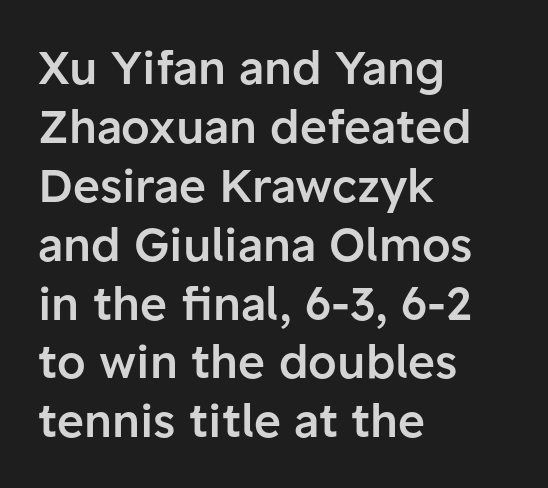
The image shows 46 px semibold sans-serif type, upright; set left-aligned, normal line spacing (1.28x), normal letter spacing, not underlined; low stroke contrast and a medium x-height.
